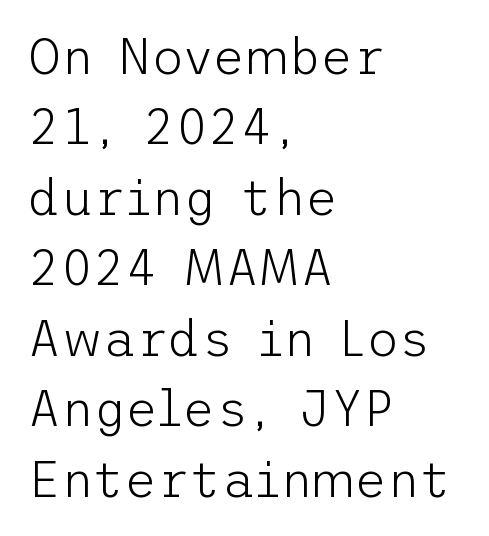
Observe the absence of serifs on each vertical stroke in this sample. Each row of text sits above clean, open space. Tracking value appears to be zero — textbook default spacing. Leading: standard. Quick note: not italic, upright.
